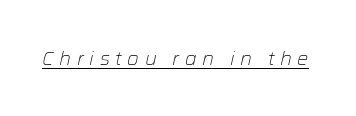
The image shows 20 px text type, italic (leaning right); set unusually wide letter spacing (+0.28 em), underlined.
